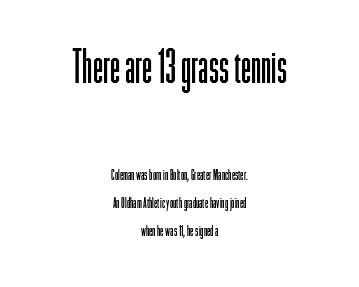
Q: Is the text bold? A: No.
Q: Is the text italic (slanted)? A: No, it is upright.
Q: Is the typeface a serif or a sans-serif typeface? A: Sans-serif.
Q: Is the text underlined? A: No.
Q: How is the paragraph aligned? A: Centered.
Q: Is the spacing between letters normal or unusually wide? A: Normal.
Q: Which block of text is set in a larger size, the first (top) or the second (bottom)? A: The first (top) one.
Q: Width (condensed, normal, or wide)? A: Condensed.
Q: Stroke contrast? A: Low.
Q: x-height? A: Medium.
Q: Monospaced? A: No.
